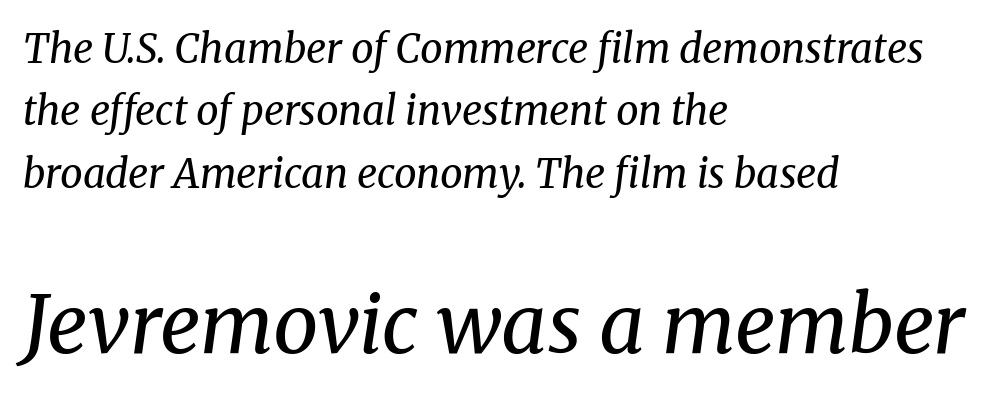
The image shows 80 px regular-weight serif type, italic (leaning right); set left-aligned, normal line spacing (1.56x), normal letter spacing, not underlined; the second (bottom) block is 2.0x larger; medium stroke contrast and a medium x-height.
